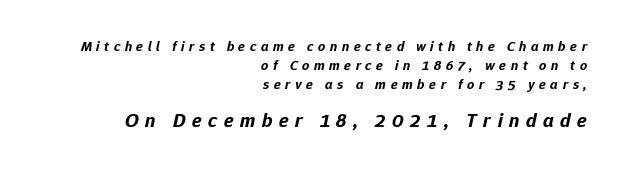
How heavy is the stroke? Heavy — this is a bold. Students, observe: this is what conventionally led text looks like. The gaps between neighbouring characters are conspicuously large. The face used here has a pronounced slope to its letters. Line ends are locked; line starts wander. Scale increases going downward across the two blocks.
